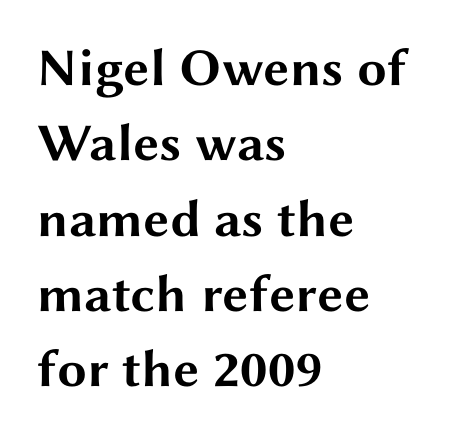
Students, this is bold: see how much ink each stroke carries. Regarding serifs, this sample does without them. Do the characters align in a grid? No, the font is proportional. The foot of each line stays bare and open. Vertically, the passage feels balanced, rows spaced as you'd expect.
